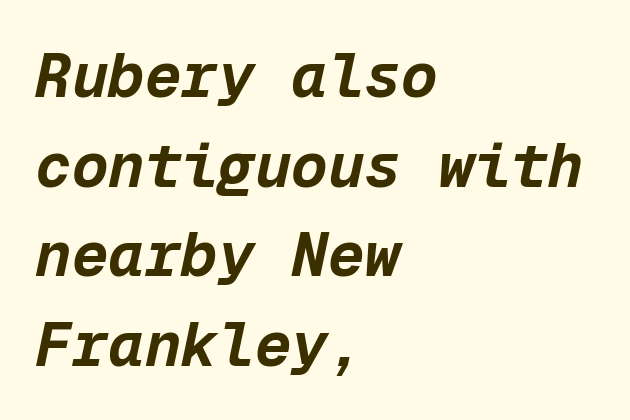
The image shows 61 px bold type, italic (leaning right), monospaced; set left-aligned, normal line spacing (1.47x), normal letter spacing, not underlined; low stroke contrast and a medium x-height.
